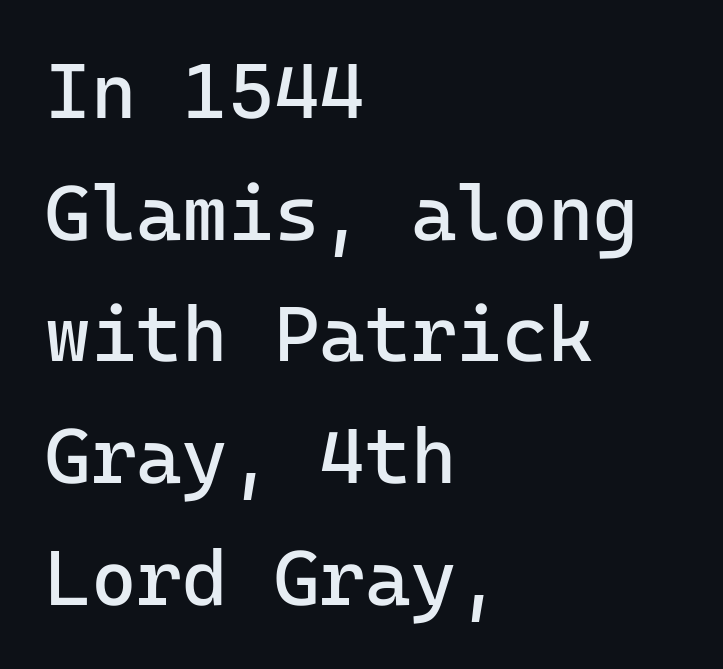
The image shows 78 px regular-weight sans-serif type, upright; set left-aligned, normal line spacing (1.56x), normal letter spacing, not underlined; low stroke contrast and a medium x-height.
